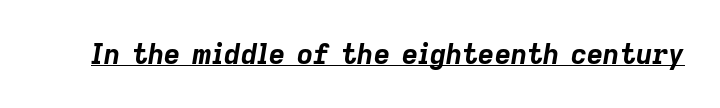
{"italic": "yes", "lean": "right", "slant_degrees": 9, "bold": "yes", "weight": "bold", "width": "normal", "stroke_contrast": "low", "x_height": "medium", "monospaced": "no", "underline": "yes", "letter_spacing": "normal", "letter_spacing_em": 0.0, "glyph_px": 28}
